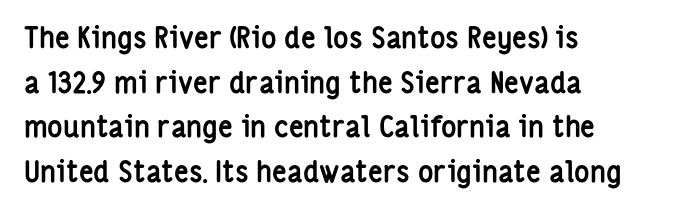
{"serif": "no", "italic": "no", "bold": "yes", "weight": "semibold", "width": "condensed", "stroke_contrast": "low", "x_height": "medium", "monospaced": "no", "underline": "no", "align": "left", "line_spacing": "normal", "line_spacing_ratio": 1.54, "letter_spacing": "normal", "letter_spacing_em": 0.0, "glyph_px": 29}
